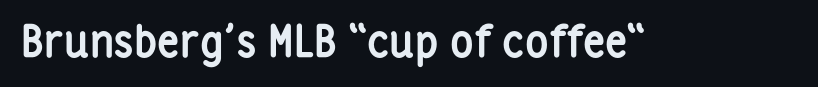
Each letter's strokes conclude bluntly, with no projecting serifs. Every character sits straight up, as roman type does. Standard letterfit; no display-style spreading of the glyphs. Spacing verdict: proportional, widths tailored to each character. Strong, thick strokes mark this as bold type.
